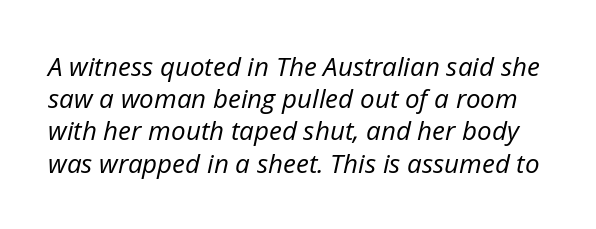
The image shows 26 px text type, italic (leaning right); set line spacing 1.24x, normal letter spacing, not underlined.
